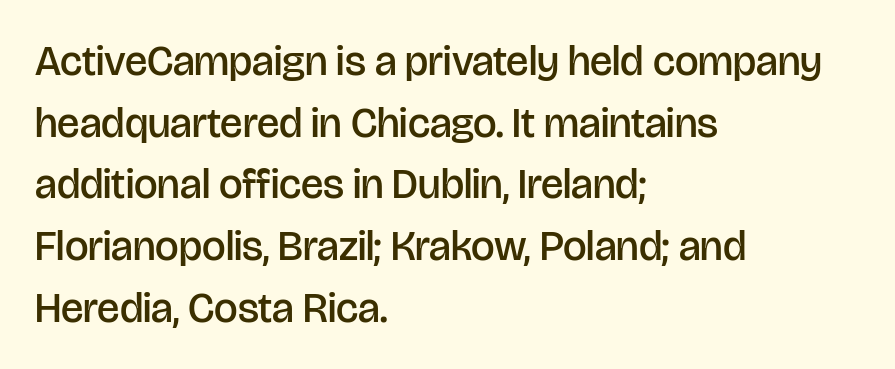
The image shows 42 px semibold sans-serif type, upright; set left-aligned, normal line spacing (1.47x), normal letter spacing, not underlined; low stroke contrast and a large x-height.
